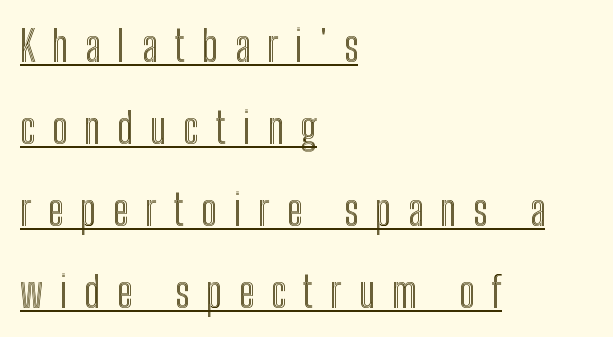
The image shows 42 px condensed type, upright; set left-aligned, loose line spacing (1.95x), unusually wide letter spacing (+0.4 em), underlined; a medium x-height.
